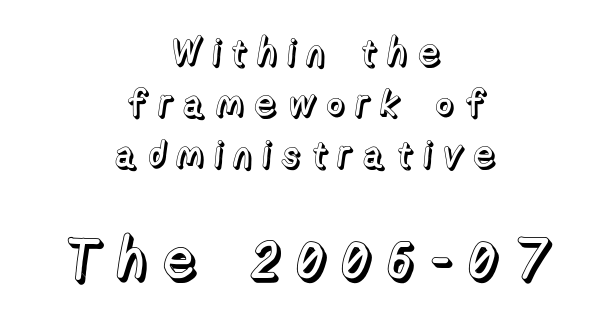
The image shows 56 px text type; set centered, normal line spacing (1.38x), unusually wide letter spacing (+0.25 em), not underlined; the second (bottom) block is 1.51x larger; a medium x-height.
